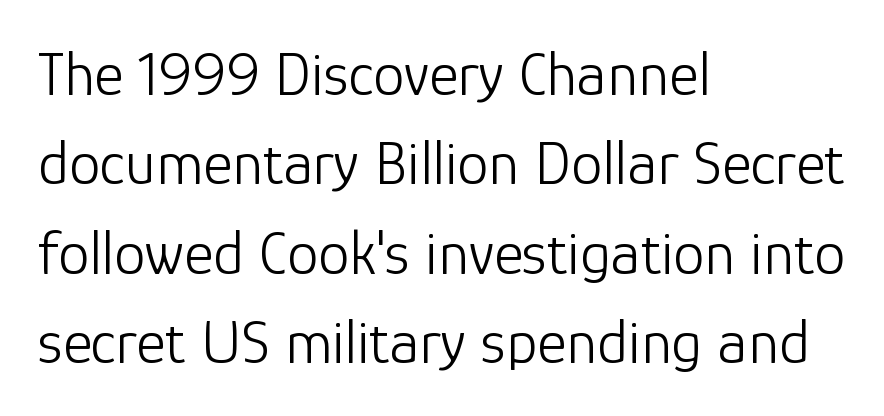
{"serif": "no", "italic": "no", "bold": "no", "weight": "light", "width": "normal", "stroke_contrast": "low", "x_height": "medium", "monospaced": "no", "underline": "no", "align": "left", "line_spacing": "normal", "line_spacing_ratio": 1.42, "letter_spacing": "normal", "letter_spacing_em": 0.0, "glyph_px": 63}
